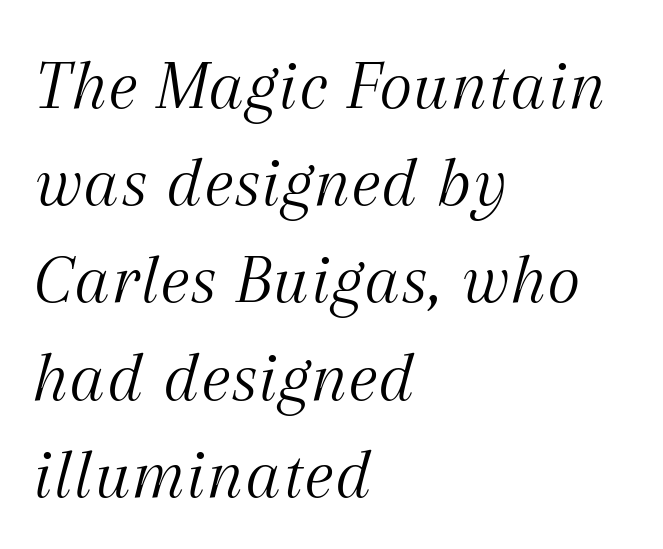
Q: Is the text bold? A: No.
Q: Is the text italic (slanted)? A: Yes, it leans right by about 12 degrees.
Q: Is the typeface a serif or a sans-serif typeface? A: Serif.
Q: Is the text underlined? A: No.
Q: How is the paragraph aligned? A: Left-aligned.
Q: Is the spacing between letters normal or unusually wide? A: Normal.
Q: Is the spacing between lines tight, normal or loose? A: Normal.
Q: Width (condensed, normal, or wide)? A: Normal.
Q: Stroke contrast? A: Medium.
Q: x-height? A: Medium.
Q: Monospaced? A: No.
